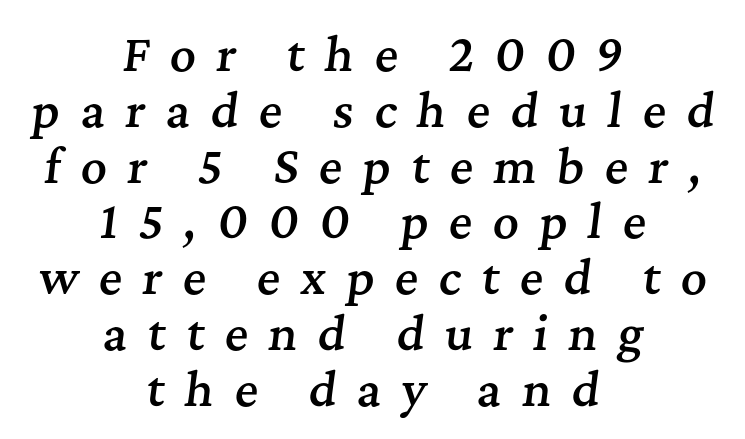
Q: Is the text bold? A: Semi-bold.
Q: Is the text italic (slanted)? A: Yes, it leans right by about 7 degrees.
Q: Is the typeface a serif or a sans-serif typeface? A: Serif.
Q: Is the text underlined? A: No.
Q: How is the paragraph aligned? A: Centered.
Q: Is the spacing between letters normal or unusually wide? A: Unusually wide.
Q: Width (condensed, normal, or wide)? A: Normal.
Q: Stroke contrast? A: Medium.
Q: x-height? A: Medium.
Q: Monospaced? A: No.
